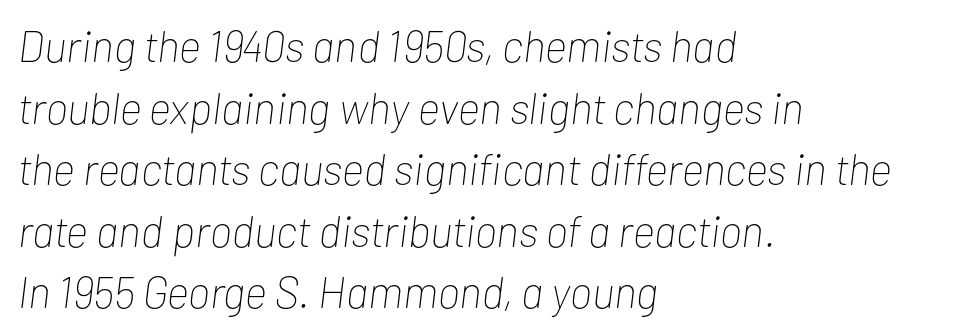
The image shows 44 px thin, condensed type, italic (leaning right); set left-aligned, normal line spacing (1.4x), normal letter spacing, not underlined; low stroke contrast and a medium x-height.
